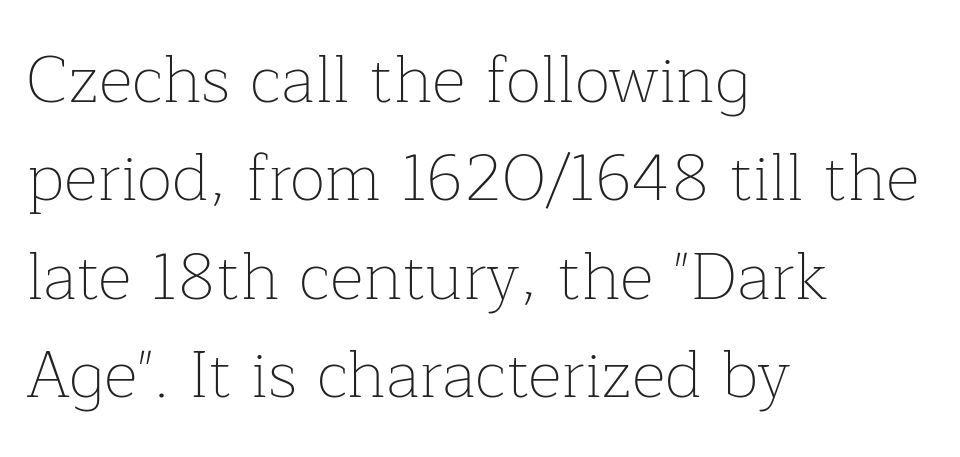
Q: Is the text bold? A: No.
Q: Is the text italic (slanted)? A: No, it is upright.
Q: Is the typeface a serif or a sans-serif typeface? A: Serif.
Q: Is the text underlined? A: No.
Q: How is the paragraph aligned? A: Left-aligned.
Q: Is the spacing between letters normal or unusually wide? A: Normal.
Q: Is the spacing between lines tight, normal or loose? A: Normal.
Q: Width (condensed, normal, or wide)? A: Normal.
Q: Stroke contrast? A: Low.
Q: x-height? A: Medium.
Q: Monospaced? A: No.
